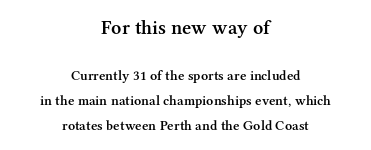
Q: Is the text bold? A: Semi-bold.
Q: Is the text italic (slanted)? A: No, it is upright.
Q: Is the text underlined? A: No.
Q: How is the paragraph aligned? A: Centered.
Q: Is the spacing between letters normal or unusually wide? A: Normal.
Q: Which block of text is set in a larger size, the first (top) or the second (bottom)? A: The first (top) one.
